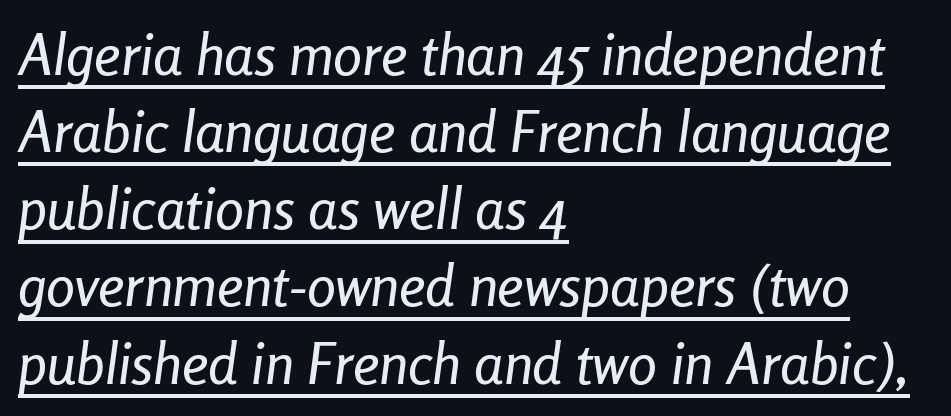
{"italic": "yes", "lean": "right", "slant_degrees": 8, "width": "condensed", "stroke_contrast": "low", "x_height": "medium", "monospaced": "no", "underline": "yes", "align": "left", "line_spacing": "normal", "line_spacing_ratio": 1.33, "letter_spacing": "normal", "letter_spacing_em": 0.0, "glyph_px": 58}
